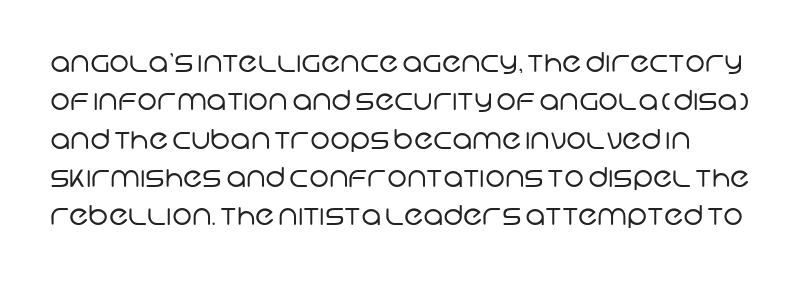
The passage shown is not underscored anywhere. What's the leading like? Ordinary, nothing unusual. No heavy texture on the line: the type isn't bold. The type is set solid horizontally, with unmodified tracking.
